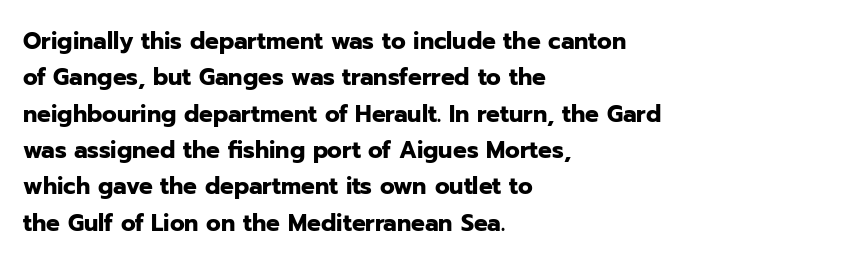
The text block is weighted toward the left margin, trailing off unevenly rightward. These lines carry a lot of weight — the face is fully bold. The letters stand upright; this is a roman face. Each row of text sits above clean, open space. This rendering leaves character spacing at its baseline value.
